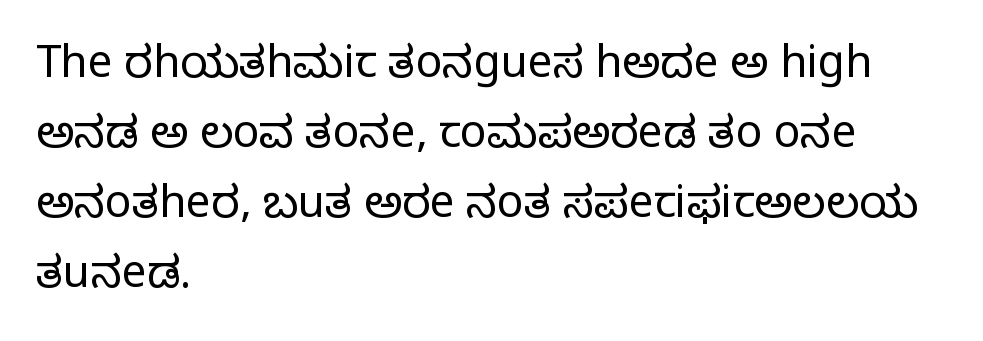
Tracking value appears to be zero — textbook default spacing. Line beginnings align vertically; line endings do not. The face used here is seriffed, in the tradition of book romans. Posture: upright roman. The passage shown is not underscored anywhere.
